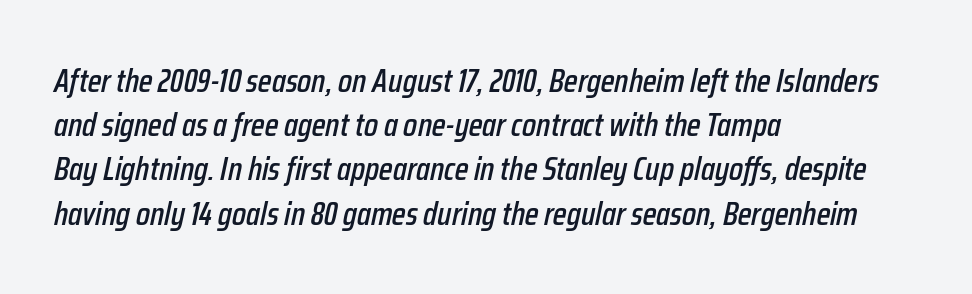
The image shows 33 px condensed type, italic (leaning right); set left-aligned, normal line spacing (1.34x), normal letter spacing, not underlined; low stroke contrast and a medium x-height.
